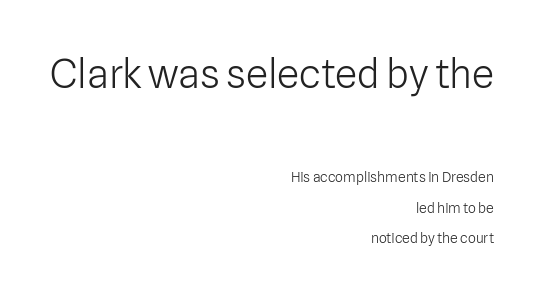
{"serif": "no", "italic": "no", "bold": "no", "weight": "light", "width": "normal", "stroke_contrast": "low", "x_height": "medium", "monospaced": "no", "underline": "no", "align": "right", "line_spacing": "loose", "line_spacing_ratio": 2.18, "letter_spacing": "normal", "letter_spacing_em": 0.0, "larger_block": "first", "size_ratio": 2.86, "glyph_px": 40}
